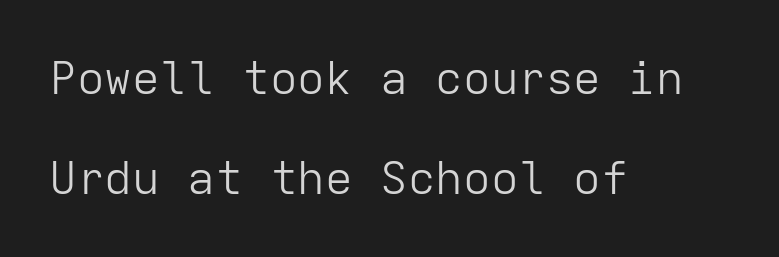
Each line starts at the same left margin while the right side varies. The specimen reads as upright at a glance. Stroke thickness stays within the range of a standard reading face or lighter. Letters rest on an invisible, unmarked baseline. Is the letter spacing exaggerated? No — it looks like the ordinary default. The rendering uses typewriter-style spacing with identical character cells.
